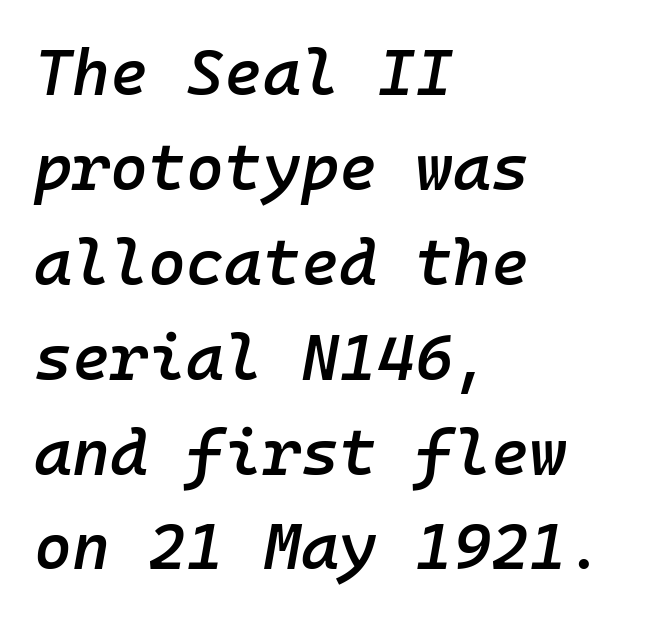
The image shows 65 px semibold type, italic (leaning right), monospaced; set left-aligned, normal line spacing (1.46x), normal letter spacing, not underlined; low stroke contrast and a medium x-height.
